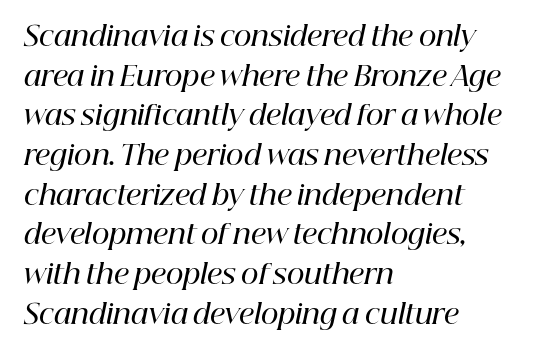
Strokes here are thickened, but only to semibold level. Left-aligned paragraph, ragged on the right. Rows of type keep a routine distance in the vertical direction. Every character sits at an angle, as italics do. Observe the ordinary spacing: letters are neighbours, not strangers.
